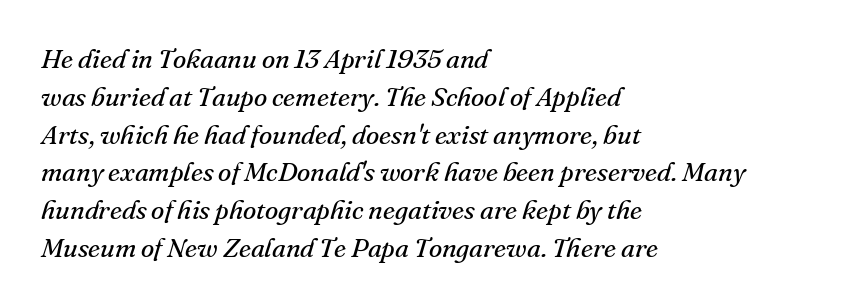
The face looks like a standard text weight, possibly lighter. This rendering leaves character spacing at its baseline value. Honestly, there is no underline to notice here at all. Caption: multi-line text, flush left, ragged right. The lines sit at an ordinary, default distance from one another.
